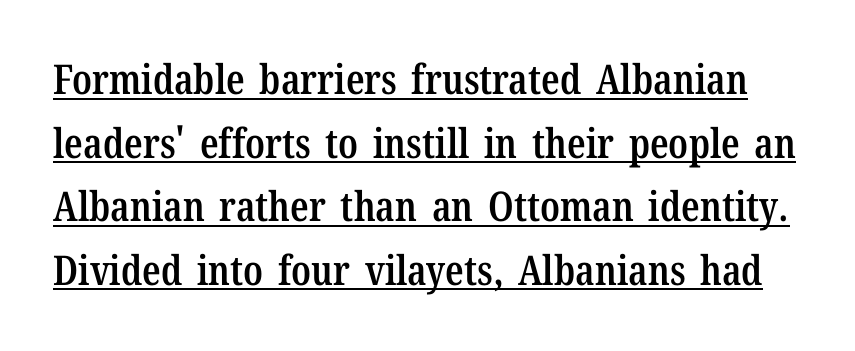
Q: Is the text bold? A: Semi-bold.
Q: Is the text italic (slanted)? A: No, it is upright.
Q: Is the typeface a serif or a sans-serif typeface? A: Serif.
Q: Is the text underlined? A: Yes.
Q: Is the spacing between letters normal or unusually wide? A: Normal.
Q: Is the spacing between lines tight, normal or loose? A: Normal.
Q: Width (condensed, normal, or wide)? A: Condensed.
Q: Stroke contrast? A: Low.
Q: x-height? A: Medium.
Q: Monospaced? A: No.
